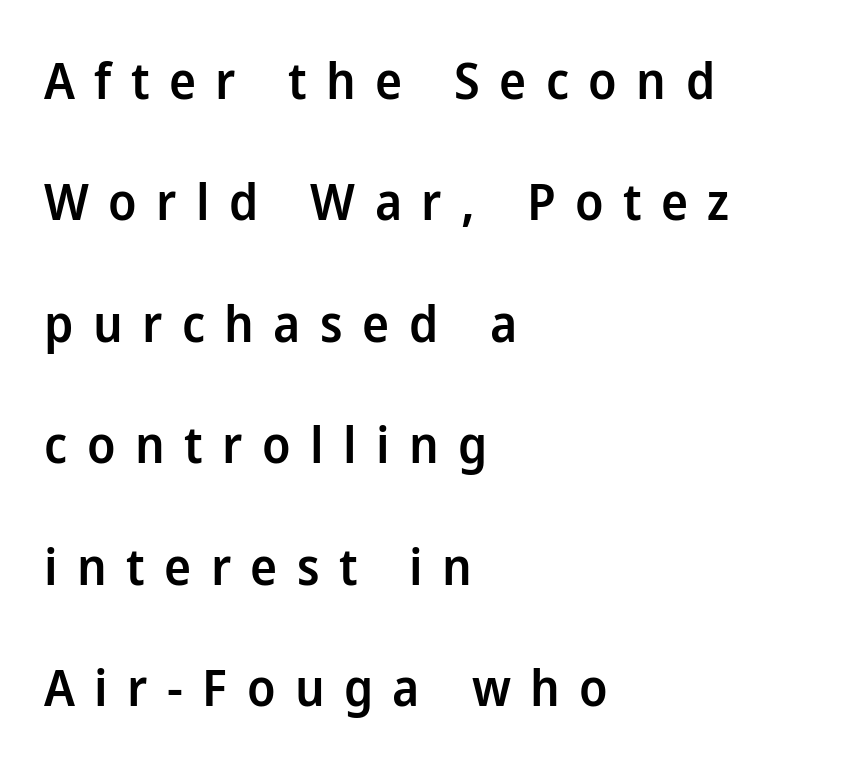
{"serif": "no", "italic": "no", "bold": "semi", "weight": "semibold", "width": "normal", "stroke_contrast": "low", "x_height": "medium", "monospaced": "no", "underline": "no", "align": "left", "line_spacing": "loose", "line_spacing_ratio": 2.38, "letter_spacing": "wide", "letter_spacing_em": 0.38, "glyph_px": 51}
